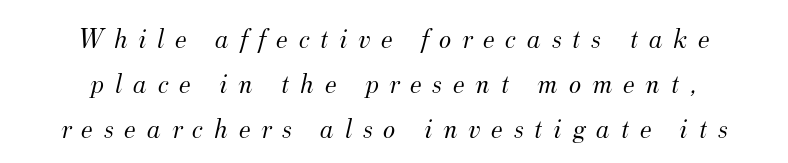
The image shows 29 px light serif type, italic (leaning right); set centered, normal line spacing (1.56x), unusually wide letter spacing (+0.37 em), not underlined; medium stroke contrast and a small x-height.
